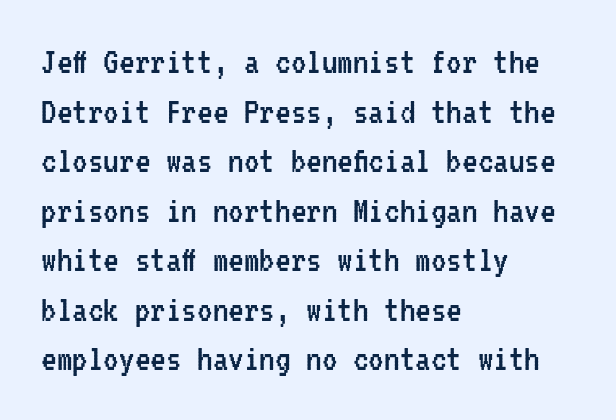
Is this a fixed-width face? Yes — each glyph sits in an identical cell. Each letter's strokes conclude bluntly, with no projecting serifs. Summary of vertical rhythm: regular, with standard interline spacing. The rendering keeps characters at their native spacing. Words float on clear page, feet unadorned.
